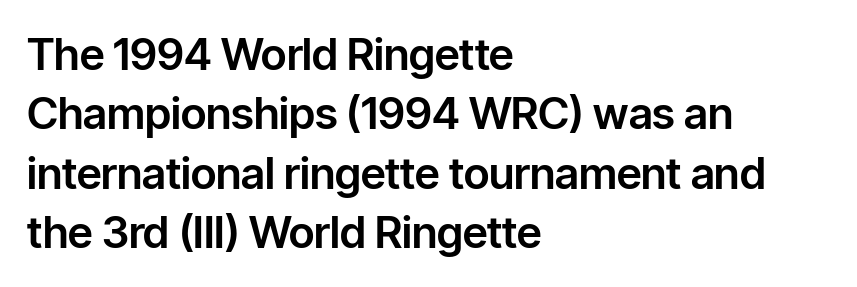
The image shows 44 px sans-serif type, upright; set left-aligned, normal line spacing (1.35x), normal letter spacing, not underlined; low stroke contrast and a medium x-height.
